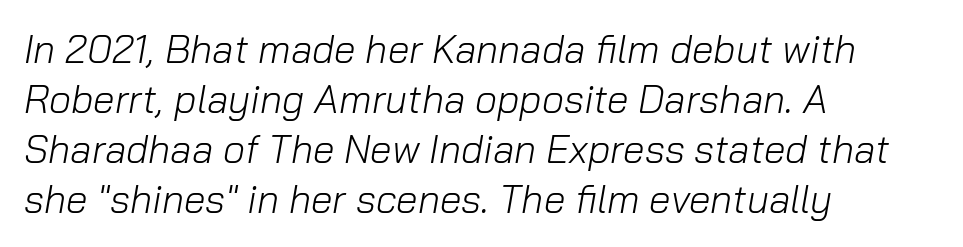
Q: Is the text bold? A: No.
Q: Is the text italic (slanted)? A: Yes, it leans right by about 10 degrees.
Q: Is the text underlined? A: No.
Q: How is the paragraph aligned? A: Left-aligned.
Q: Is the spacing between letters normal or unusually wide? A: Normal.
Q: Is the spacing between lines tight, normal or loose? A: Normal.
Q: Width (condensed, normal, or wide)? A: Normal.
Q: Stroke contrast? A: Low.
Q: x-height? A: Medium.
Q: Monospaced? A: No.
